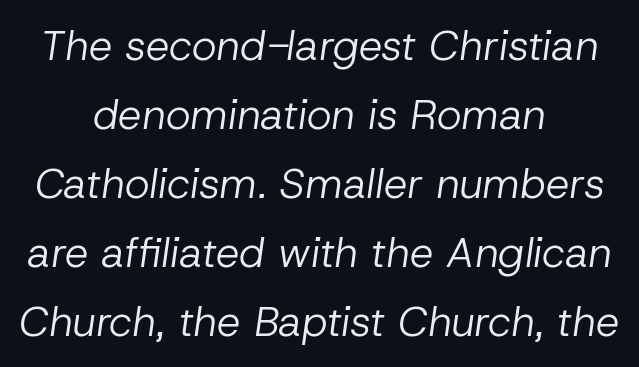
A clean baseline with only descenders dipping below it. The letters advance in unequal steps, a hallmark of proportional type. Characters follow at the spacing the type designer built in. The designer left line spacing at the default. Caption: face not bold, strokes unweighted. Neither beginnings nor endings align; midpoints do.
